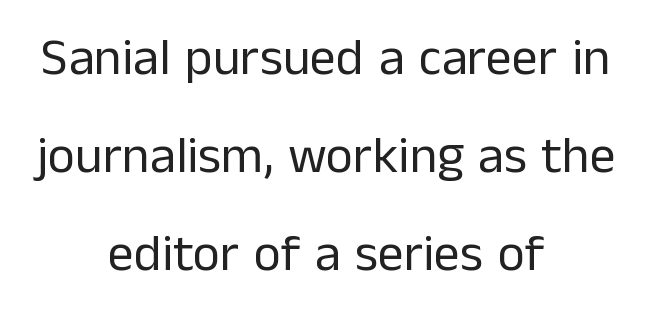
Short note: letters normally spaced. Posture: straight, roman, zero tilt. The typeface has the unassuming heft of standard copy or less. The passage shown is typed in a proportional face where columns would drift. The lines in this sample share a center point and differ in where they start and stop.
